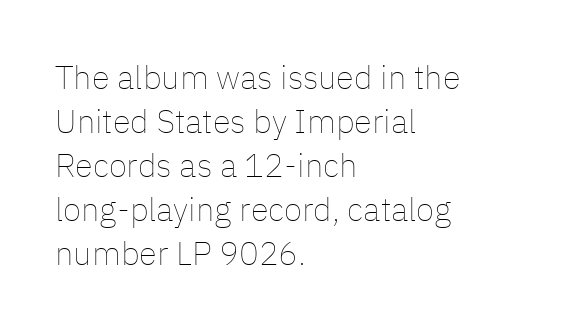
Q: Is the text bold? A: No.
Q: Is the text italic (slanted)? A: No, it is upright.
Q: Is the text underlined? A: No.
Q: How is the paragraph aligned? A: Left-aligned.
Q: Is the spacing between letters normal or unusually wide? A: Normal.
Q: Is the spacing between lines tight, normal or loose? A: Normal.
Q: Width (condensed, normal, or wide)? A: Normal.
Q: Stroke contrast? A: Low.
Q: x-height? A: Medium.
Q: Monospaced? A: No.
